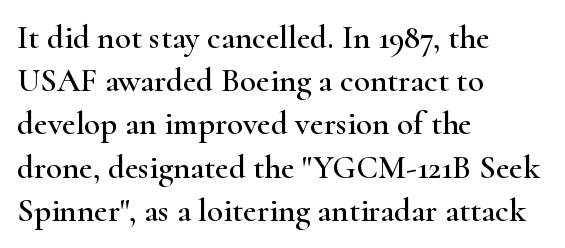
The image shows 33 px wide serif type, upright; set left-aligned, normal line spacing (1.31x), normal letter spacing, not underlined; high stroke contrast and a small x-height.
